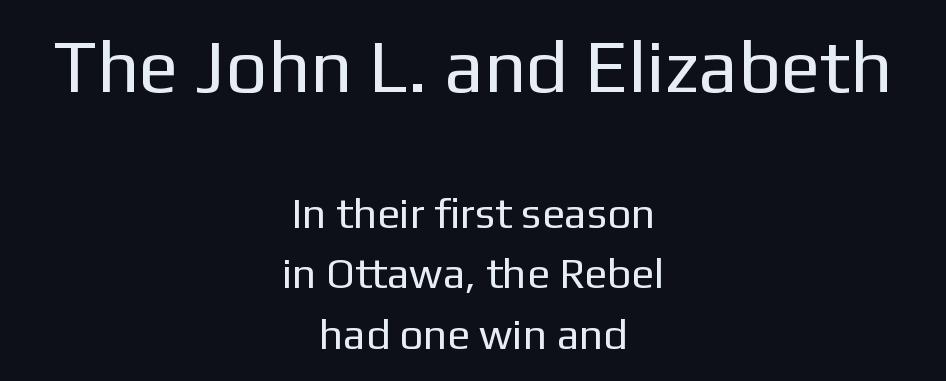
{"serif": "no", "italic": "no", "bold": "no", "weight": "regular", "width": "normal", "stroke_contrast": "low", "x_height": "medium", "monospaced": "no", "underline": "no", "align": "center", "line_spacing": "normal", "line_spacing_ratio": 1.44, "letter_spacing": "normal", "letter_spacing_em": 0.0, "larger_block": "first", "size_ratio": 1.76, "glyph_px": 74}
